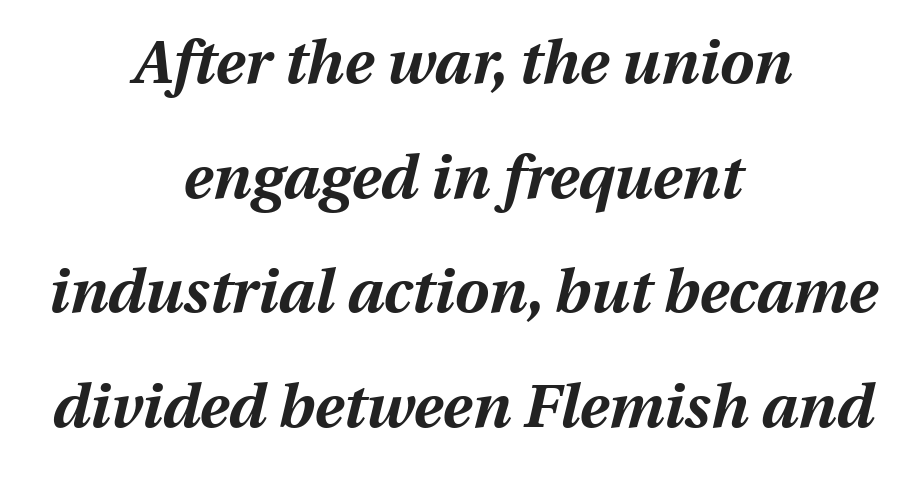
The image shows 61 px bold type, italic (leaning right); set centered, line spacing 1.88x, normal letter spacing, not underlined; medium stroke contrast and a medium x-height.
